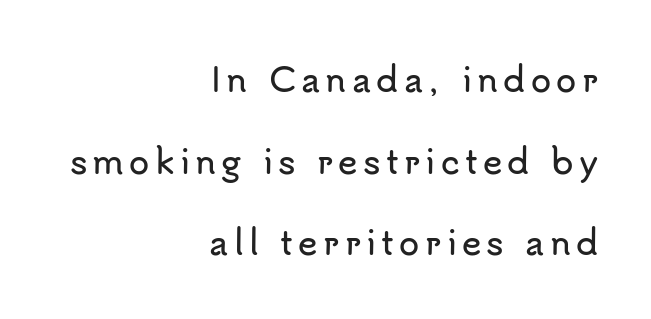
{"serif": "no", "italic": "no", "width": "normal", "stroke_contrast": "low", "x_height": "small", "monospaced": "no", "underline": "no", "align": "right", "line_spacing": "loose", "line_spacing_ratio": 2.47, "glyph_px": 33}
